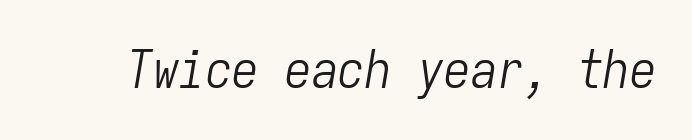
Q: Is the text bold? A: No.
Q: Is the text italic (slanted)? A: Yes, it leans right by about 9 degrees.
Q: Is the text underlined? A: No.
Q: Is the spacing between letters normal or unusually wide? A: Normal.
Q: Width (condensed, normal, or wide)? A: Condensed.
Q: Stroke contrast? A: Low.
Q: x-height? A: Medium.
Q: Monospaced? A: Yes.
